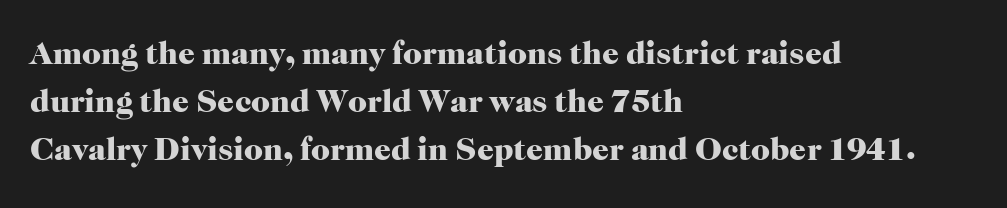
The image shows 33 px heavy serif type, upright; set left-aligned, normal line spacing (1.46x), normal letter spacing, not underlined; high stroke contrast and a medium x-height.
